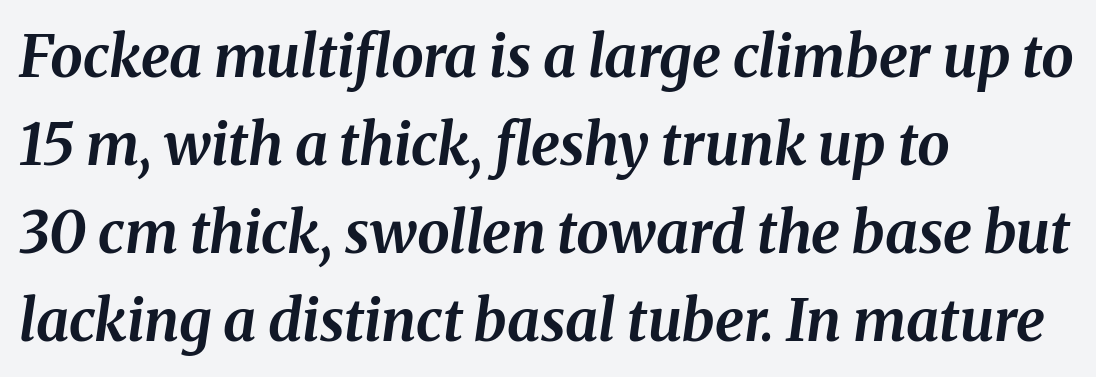
{"italic": "yes", "lean": "right", "slant_degrees": 8, "bold": "yes", "weight": "bold", "width": "normal", "stroke_contrast": "medium", "x_height": "medium", "monospaced": "no", "underline": "no", "align": "left", "line_spacing": "normal", "line_spacing_ratio": 1.52, "letter_spacing": "normal", "letter_spacing_em": 0.0, "glyph_px": 58}
